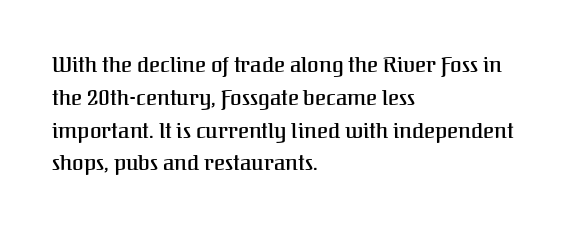
Whoever set this chose a conventional vertical rhythm. Quick note: not italic, upright. Only glyphs here, with clear space below each row. The horizontal fit of the characters is conventional and even. Notice how the passage keeps a crisp vertical edge on the left only.
